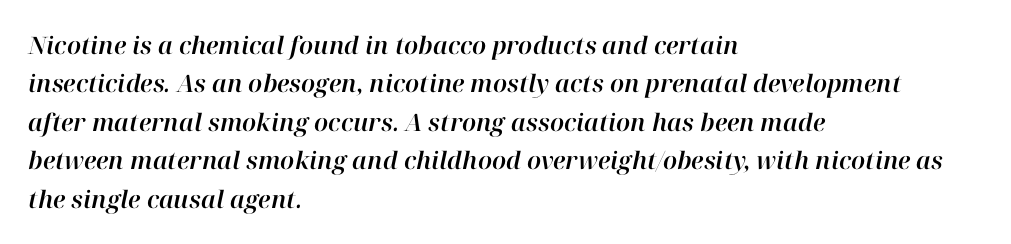
{"italic": "yes", "lean": "right", "slant_degrees": 12, "underline": "no", "align": "left", "line_spacing": "normal", "line_spacing_ratio": 1.6, "letter_spacing": "normal", "letter_spacing_em": 0.0, "glyph_px": 24}
